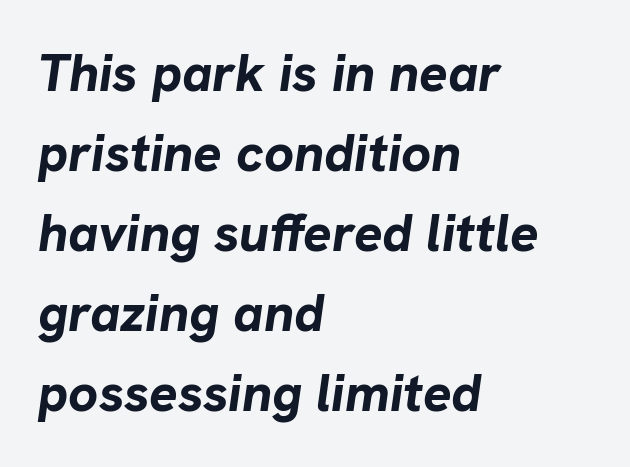
Q: Is the text bold? A: Yes.
Q: Is the text italic (slanted)? A: Yes, it leans right by about 8 degrees.
Q: Is the text underlined? A: No.
Q: How is the paragraph aligned? A: Left-aligned.
Q: Is the spacing between letters normal or unusually wide? A: Normal.
Q: Is the spacing between lines tight, normal or loose? A: Normal.
Q: Width (condensed, normal, or wide)? A: Normal.
Q: Stroke contrast? A: Low.
Q: x-height? A: Medium.
Q: Monospaced? A: No.
